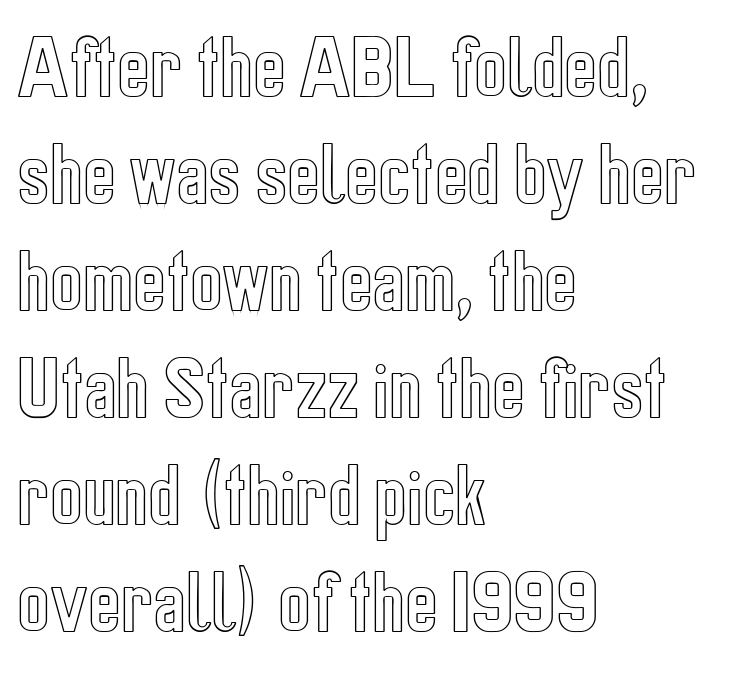
Q: Is the text italic (slanted)? A: No, it is upright.
Q: Is the text underlined? A: No.
Q: How is the paragraph aligned? A: Left-aligned.
Q: Is the spacing between letters normal or unusually wide? A: Normal.
Q: Is the spacing between lines tight, normal or loose? A: Normal.
Q: Width (condensed, normal, or wide)? A: Condensed.
Q: x-height? A: Medium.
Q: Monospaced? A: No.
